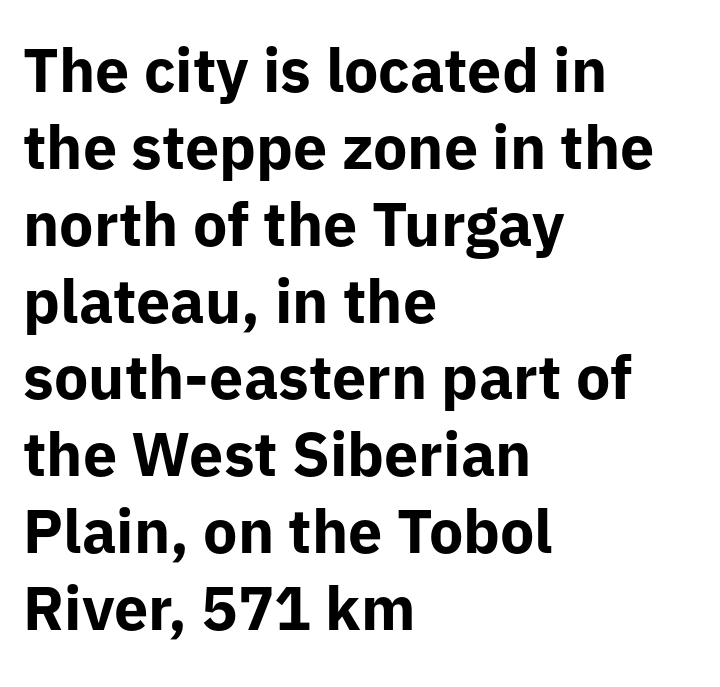
Q: Is the text bold? A: Yes.
Q: Is the text italic (slanted)? A: No, it is upright.
Q: Is the typeface a serif or a sans-serif typeface? A: Sans-serif.
Q: Is the text underlined? A: No.
Q: How is the paragraph aligned? A: Left-aligned.
Q: Is the spacing between letters normal or unusually wide? A: Normal.
Q: Is the spacing between lines tight, normal or loose? A: Normal.
Q: Width (condensed, normal, or wide)? A: Normal.
Q: Stroke contrast? A: Low.
Q: x-height? A: Medium.
Q: Monospaced? A: No.
